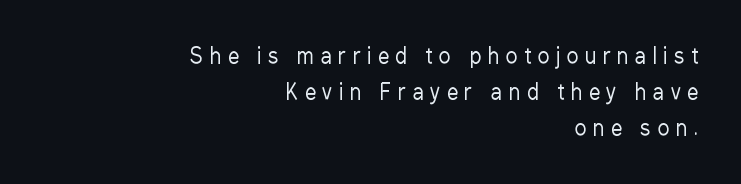
Each stroke keeps to a modest, everyday thickness or less. The words here are not underlined. The rag falls on the left side of this text block. Students, observe: this is what conventionally led text looks like. The rendering inserts visible extra space after every character.
